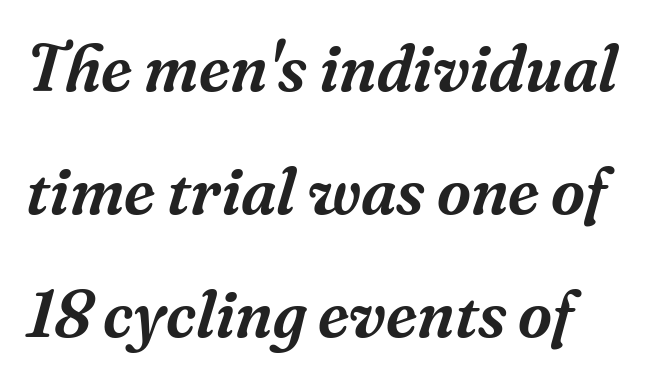
The lettering tilts uniformly, giving the passage an italic look. Words appear dense and cohesive because spacing is normal. Type without underlining. Little horizontal feet cap the strokes, marking this as serif type. These lines are rendered in a variable-pitch font.
